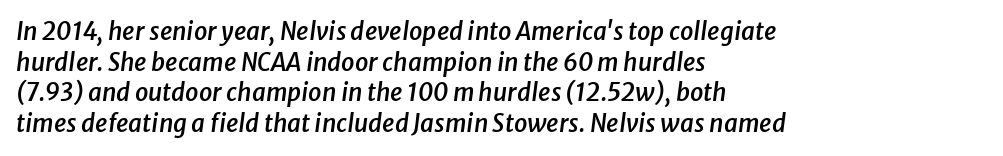
Q: Is the text bold? A: Semi-bold.
Q: Is the text italic (slanted)? A: Yes, it leans right by about 8 degrees.
Q: Is the text underlined? A: No.
Q: How is the paragraph aligned? A: Left-aligned.
Q: Is the spacing between letters normal or unusually wide? A: Normal.
Q: Is the spacing between lines tight, normal or loose? A: Normal.
